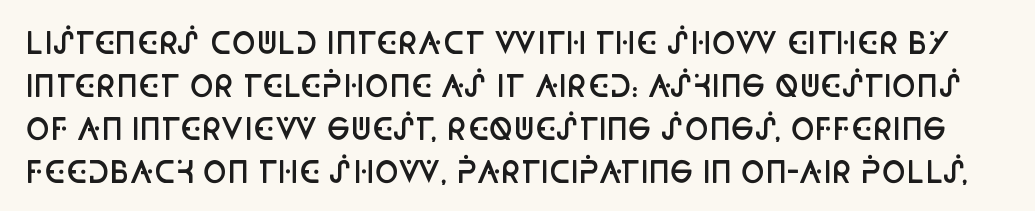
Moderately thickened strokes mark this as semibold type. Between one letter and the next there's only the usual sliver of space. Notice how descenders clear the ascenders below comfortably — that's standard leading. The rendering uses natural spacing where letterforms have individual widths. Each row of text sits above clean, open space. Posture: vertical.
